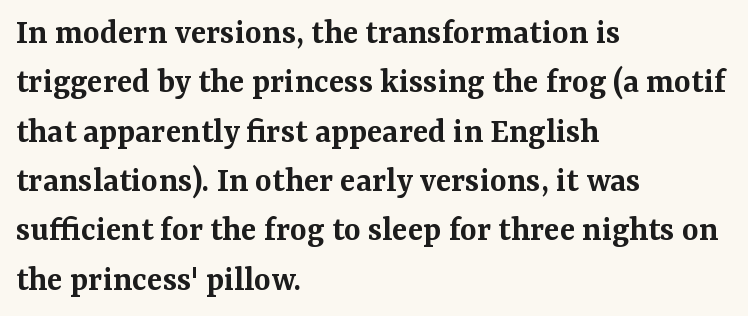
Check where the strokes stop: tiny serifs finish them off. The rendering uses a semibold face; strokes are thickened but not to full bold. Left-aligned paragraph, ragged on the right. The glyphs are unaccompanied by any horizontal stroke below them. Caption: standard tracking, unaltered. The passage shown stacks its lines at a standard gap.
